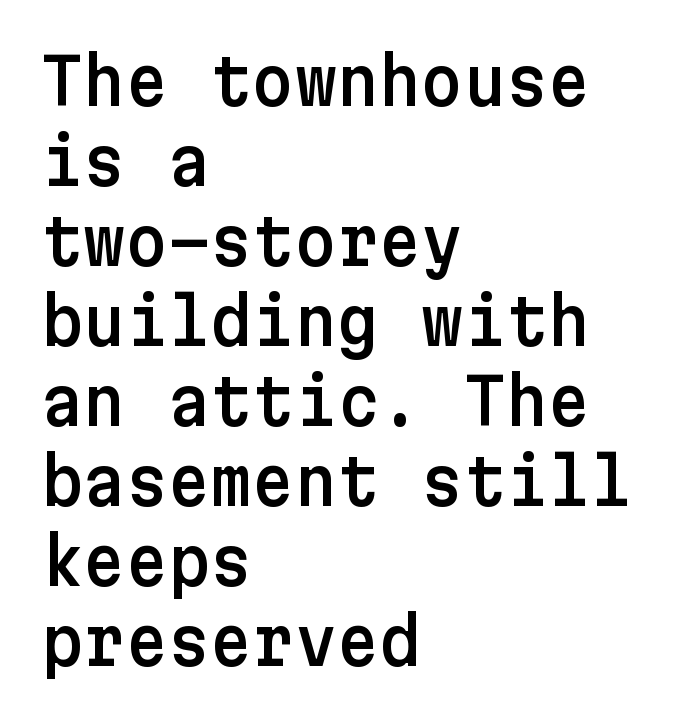
The image shows 65 px sans-serif type, upright; set left-aligned, line spacing 1.23x, normal letter spacing, not underlined; low stroke contrast and a medium x-height.
